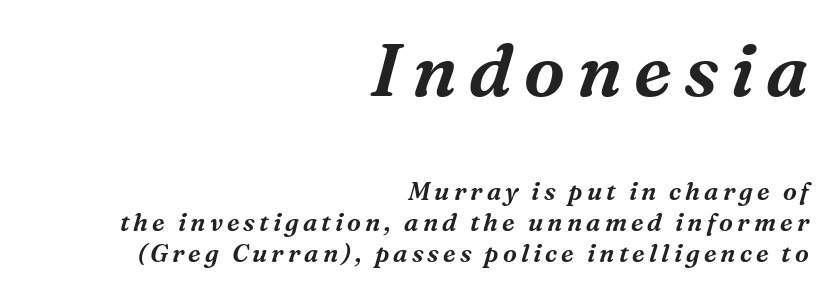
The image shows 74 px serif type, italic (leaning right); set right-aligned, normal line spacing (1.25x), not underlined; the first (top) block is 2.96x larger; medium stroke contrast and a medium x-height.
